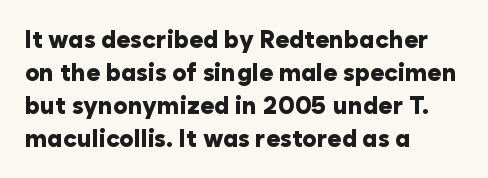
The image shows 24 px bold type, upright; set left-aligned, normal line spacing (1.37x), normal letter spacing, not underlined.
